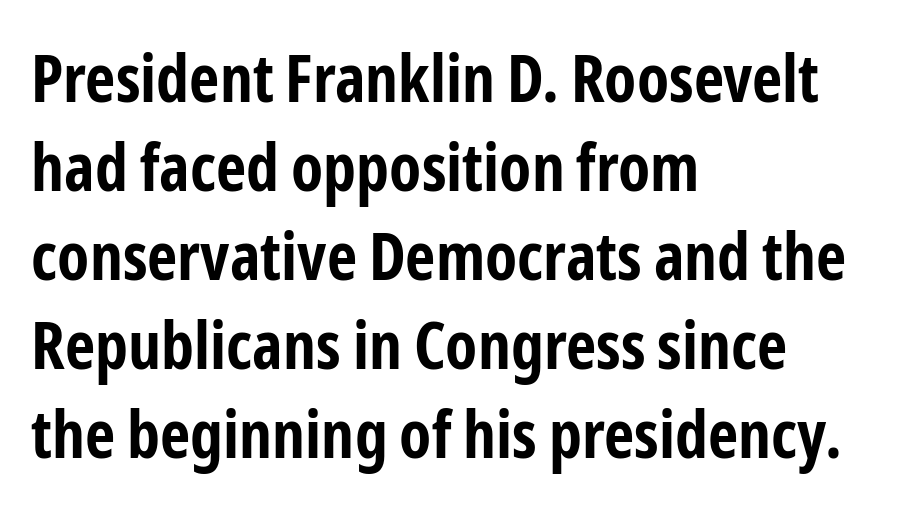
Rule under the text: the space is simply empty. Note the varied advance widths — an 'i' is clearly narrower than an 'm'. The face used here is a sans, in the tradition of grotesques and geometrics. Look at the tracking — it's just the regular setting, nothing added. Style check: upright. All the whitespace from short lines collects on the right.
